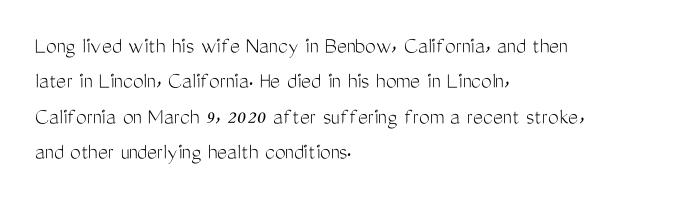
{"italic": "no", "bold": "no", "underline": "no", "align": "left", "line_spacing": "normal", "line_spacing_ratio": 1.47, "letter_spacing": "normal", "letter_spacing_em": 0.0, "glyph_px": 24}
